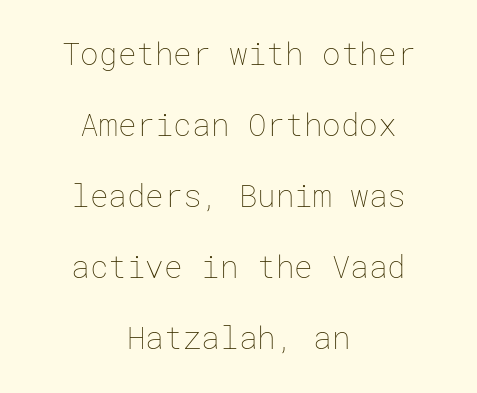
Nothing heavy about these letters — not bold at all. Default kerning and tracking; the words read as compact shapes. Is the block centered? Yes — each line is placed symmetrically about the middle. In terms of leading, this rendering errs on the spacious side. Tall strokes in this sample are plumb rather than angled.
